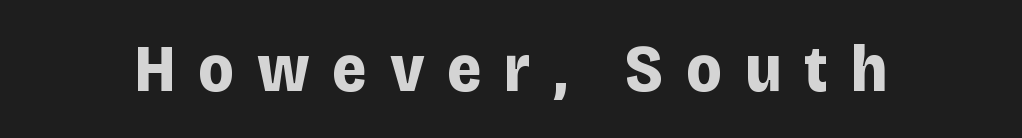
{"serif": "no", "italic": "no", "bold": "yes", "weight": "bold", "width": "normal", "stroke_contrast": "low", "x_height": "large", "monospaced": "no", "underline": "no", "letter_spacing": "wide", "letter_spacing_em": 0.34, "glyph_px": 67}
